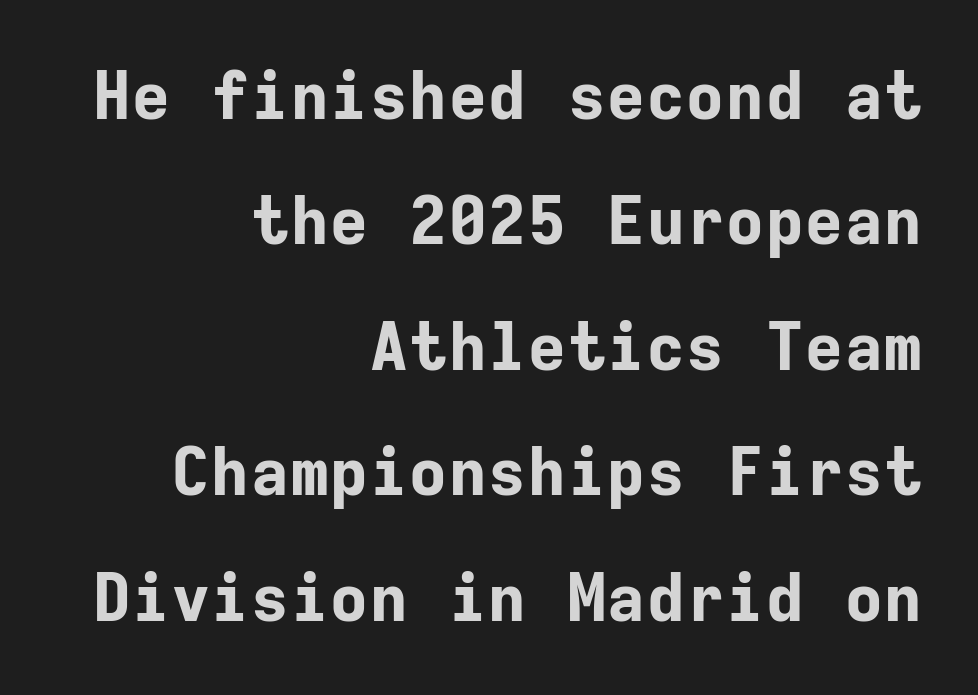
Q: Is the text bold? A: Yes.
Q: Is the text italic (slanted)? A: No, it is upright.
Q: Is the typeface a serif or a sans-serif typeface? A: Sans-serif.
Q: Is the text underlined? A: No.
Q: How is the paragraph aligned? A: Right-aligned.
Q: Is the spacing between letters normal or unusually wide? A: Normal.
Q: Is the spacing between lines tight, normal or loose? A: Loose.
Q: Width (condensed, normal, or wide)? A: Normal.
Q: Stroke contrast? A: Low.
Q: x-height? A: Medium.
Q: Monospaced? A: Yes.
